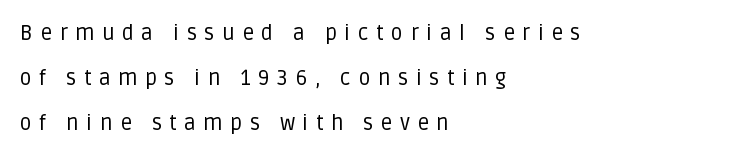
Q: Is the text bold? A: No.
Q: Is the text italic (slanted)? A: No, it is upright.
Q: Is the text underlined? A: No.
Q: How is the paragraph aligned? A: Left-aligned.
Q: Is the spacing between letters normal or unusually wide? A: Unusually wide.
Q: Is the spacing between lines tight, normal or loose? A: Loose.
